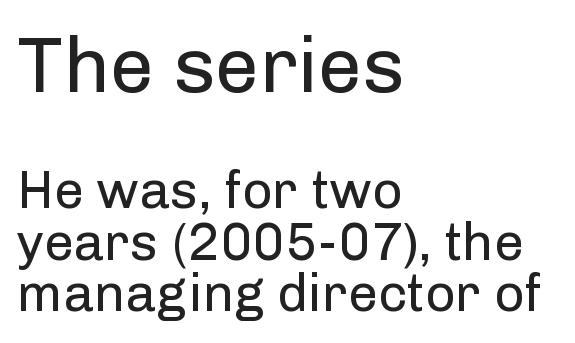
Is the type heavy? It reads as light-to-regular instead. No word sits above an underline. Students, observe: this is what under-led, compact text looks like. You can tell it's not italic because the verticals are truly vertical. Tracking here is standard; glyphs follow each other at the usual distance.
